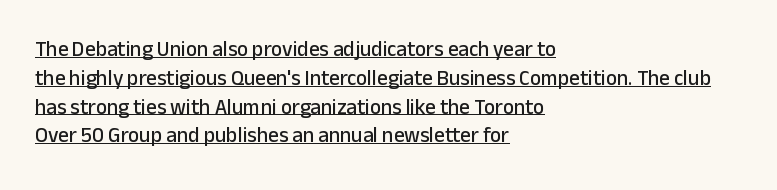
Line beginnings align vertically; line endings do not. Leading: standard. The horizontal fit of the characters is conventional and even. Ordinary non-slanted type is in use. Caption: lettering with a line underneath.
